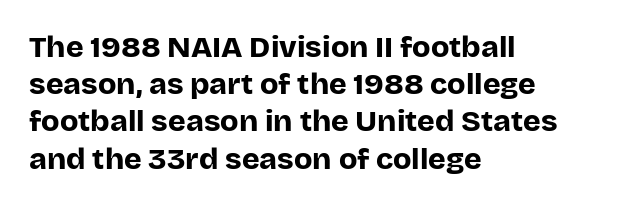
Q: Is the text bold? A: Yes.
Q: Is the text italic (slanted)? A: No, it is upright.
Q: Is the typeface a serif or a sans-serif typeface? A: Sans-serif.
Q: Is the text underlined? A: No.
Q: How is the paragraph aligned? A: Left-aligned.
Q: Is the spacing between letters normal or unusually wide? A: Normal.
Q: Width (condensed, normal, or wide)? A: Normal.
Q: Stroke contrast? A: Low.
Q: x-height? A: Large.
Q: Monospaced? A: No.
